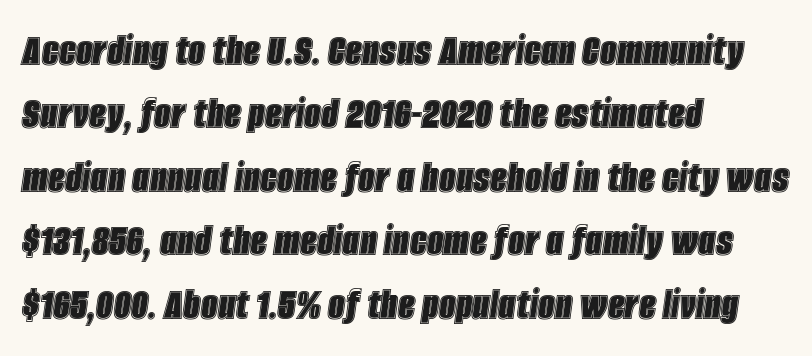
The specimen omits any rule beneath the text block's lines. Is the block centered? No — it sits flush against the left margin. Vertically, the passage feels balanced, rows spaced as you'd expect. Varying glyph widths throughout — classic text-font behaviour. Tracking value appears to be zero — textbook default spacing.
